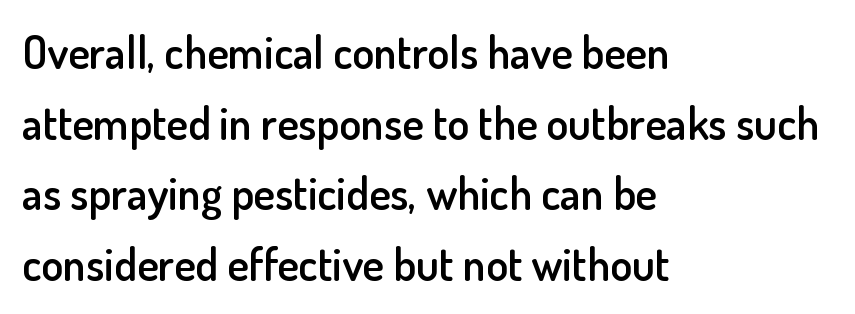
Q: Is the text bold? A: Semi-bold.
Q: Is the text italic (slanted)? A: No, it is upright.
Q: Is the typeface a serif or a sans-serif typeface? A: Sans-serif.
Q: Is the text underlined? A: No.
Q: How is the paragraph aligned? A: Left-aligned.
Q: Is the spacing between letters normal or unusually wide? A: Normal.
Q: Is the spacing between lines tight, normal or loose? A: Normal.
Q: Width (condensed, normal, or wide)? A: Normal.
Q: Stroke contrast? A: Low.
Q: x-height? A: Small.
Q: Monospaced? A: No.
